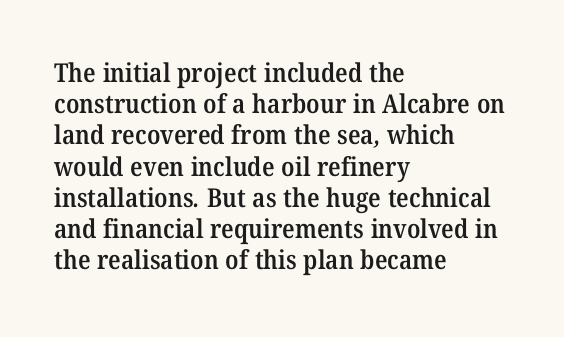
The image shows 26 px text type; set left-aligned, line spacing 1.2x, normal letter spacing, not underlined.
